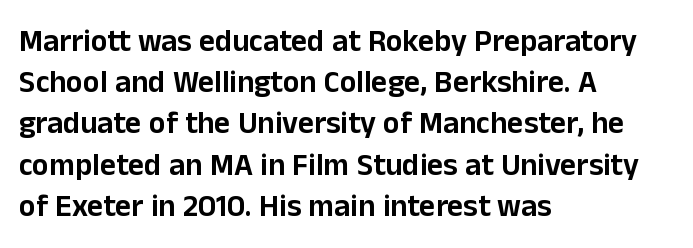
{"serif": "no", "italic": "no", "width": "normal", "stroke_contrast": "low", "x_height": "medium", "monospaced": "no", "underline": "no", "align": "left", "line_spacing": "normal", "line_spacing_ratio": 1.33, "letter_spacing": "normal", "letter_spacing_em": 0.0, "glyph_px": 31}
